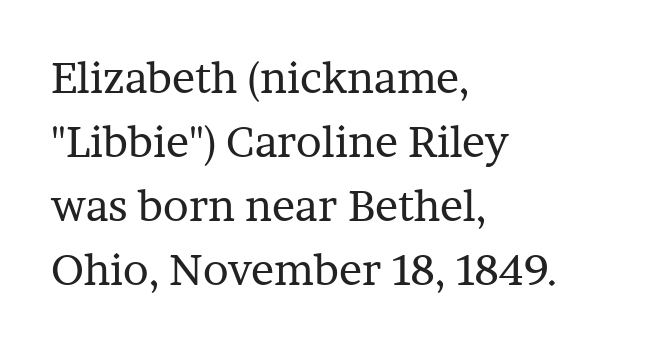
Q: Is the text bold? A: No.
Q: Is the text italic (slanted)? A: No, it is upright.
Q: Is the typeface a serif or a sans-serif typeface? A: Serif.
Q: Is the text underlined? A: No.
Q: How is the paragraph aligned? A: Left-aligned.
Q: Is the spacing between letters normal or unusually wide? A: Normal.
Q: Is the spacing between lines tight, normal or loose? A: Normal.
Q: Width (condensed, normal, or wide)? A: Normal.
Q: Stroke contrast? A: Low.
Q: x-height? A: Medium.
Q: Monospaced? A: No.
